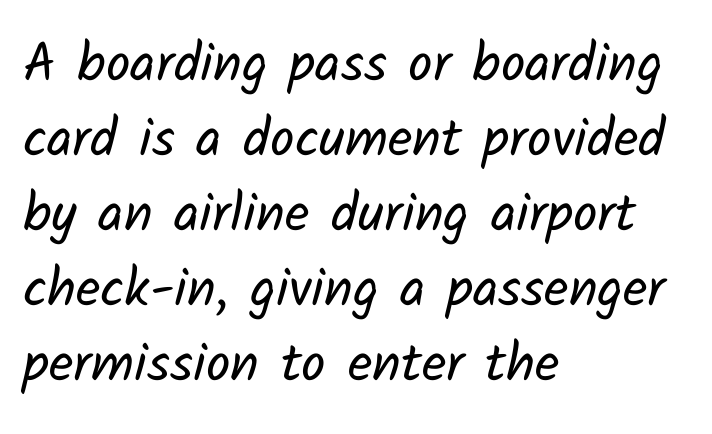
{"serif": "no", "bold": "no", "weight": "regular", "width": "normal", "stroke_contrast": "low", "x_height": "medium", "monospaced": "no", "underline": "no", "align": "left", "line_spacing": "normal", "line_spacing_ratio": 1.39, "letter_spacing": "normal", "letter_spacing_em": 0.0, "glyph_px": 54}
